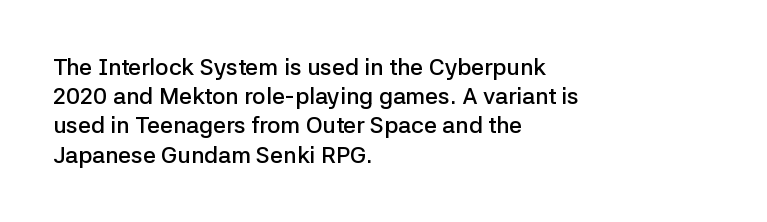
Q: Is the text bold? A: Semi-bold.
Q: Is the text italic (slanted)? A: No, it is upright.
Q: Is the text underlined? A: No.
Q: How is the paragraph aligned? A: Left-aligned.
Q: Is the spacing between letters normal or unusually wide? A: Normal.
Q: Is the spacing between lines tight, normal or loose? A: Normal.
